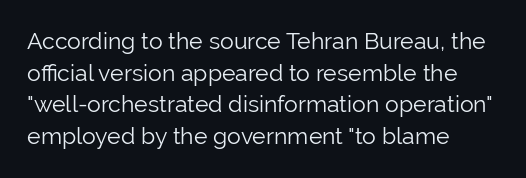
{"italic": "no", "bold": "no", "underline": "no", "align": "left", "line_spacing": "normal", "line_spacing_ratio": 1.38, "letter_spacing": "normal", "letter_spacing_em": 0.0, "glyph_px": 23}
